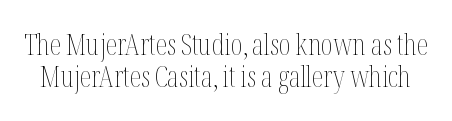
{"italic": "no", "bold": "no", "weight": "thin", "width": "condensed", "stroke_contrast": "medium", "x_height": "medium", "monospaced": "no", "underline": "no", "line_spacing": "tight", "line_spacing_ratio": 1.11, "letter_spacing": "normal", "letter_spacing_em": 0.0, "glyph_px": 29}
